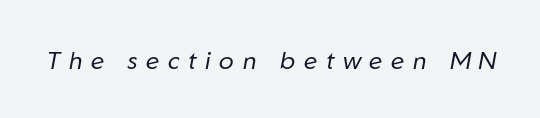
Q: Is the text bold? A: No.
Q: Is the text italic (slanted)? A: Yes, it leans right by about 10 degrees.
Q: Is the text underlined? A: No.
Q: Is the spacing between letters normal or unusually wide? A: Unusually wide.
